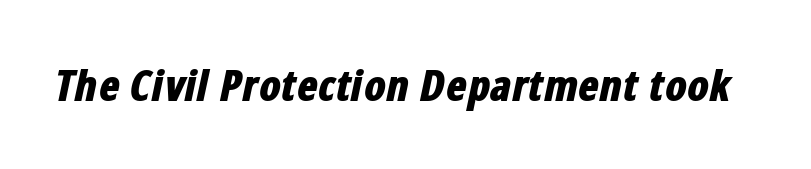
The image shows 43 px bold, condensed type, italic (leaning right); set normal letter spacing, not underlined; low stroke contrast and a medium x-height.
